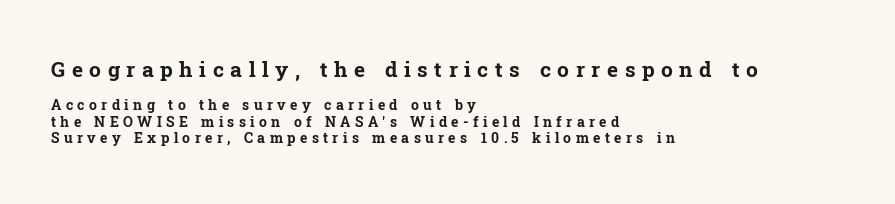
The tracking reads as deliberately expanded to a designer's eye. You'd pick this weight for a headline — it's a proper bold. The lines in this sample share a left origin and differ only in where they stop. The space beneath each line is pristine and unruled.
